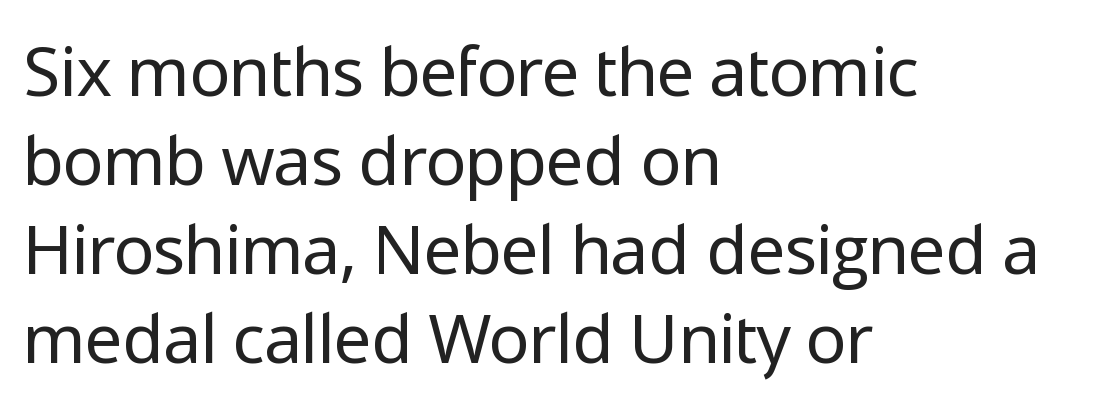
{"serif": "no", "italic": "no", "bold": "no", "weight": "regular", "width": "normal", "stroke_contrast": "low", "x_height": "medium", "monospaced": "no", "underline": "no", "align": "left", "line_spacing": "normal", "line_spacing_ratio": 1.31, "letter_spacing": "normal", "letter_spacing_em": 0.0, "glyph_px": 68}
